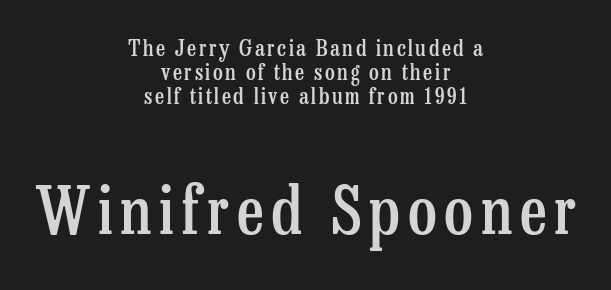
The image shows 65 px semibold, condensed serif type, upright; set centered, tight line spacing (1.09x), not underlined; the second (bottom) block is 2.95x larger; low stroke contrast and a medium x-height.
